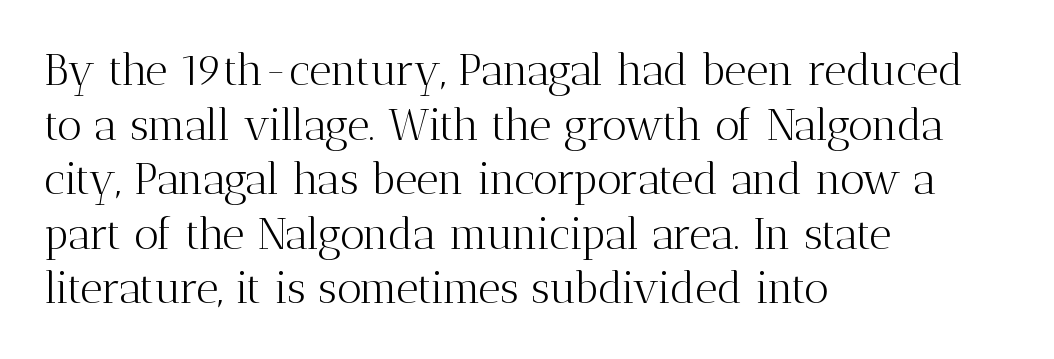
Note: serifs present on the glyphs. The line-height multiplier appears to be the usual default. If you drew a ruler down the left edge, every line would touch it. The passage shown is typed in a proportional face where columns would drift.
